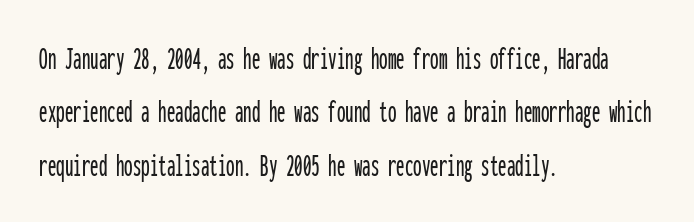
{"serif": "no", "italic": "no", "width": "condensed", "stroke_contrast": "low", "x_height": "medium", "monospaced": "yes", "underline": "no", "align": "left", "line_spacing": "normal", "line_spacing_ratio": 1.57, "letter_spacing": "normal", "letter_spacing_em": 0.0, "glyph_px": 34}
